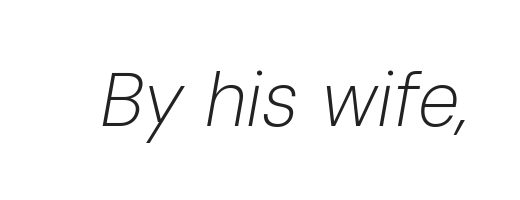
Q: Is the text bold? A: No.
Q: Is the text italic (slanted)? A: Yes, it leans right by about 10 degrees.
Q: Is the text underlined? A: No.
Q: Is the spacing between letters normal or unusually wide? A: Normal.
Q: Width (condensed, normal, or wide)? A: Normal.
Q: Stroke contrast? A: Low.
Q: x-height? A: Medium.
Q: Monospaced? A: No.
